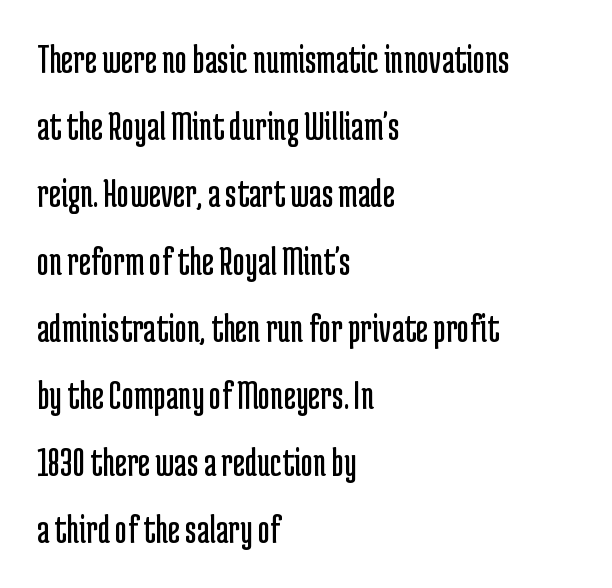
Q: Is the text bold? A: No.
Q: Is the text italic (slanted)? A: No, it is upright.
Q: Is the typeface a serif or a sans-serif typeface? A: Sans-serif.
Q: Is the text underlined? A: No.
Q: How is the paragraph aligned? A: Left-aligned.
Q: Is the spacing between letters normal or unusually wide? A: Normal.
Q: Is the spacing between lines tight, normal or loose? A: Normal.
Q: Width (condensed, normal, or wide)? A: Condensed.
Q: Stroke contrast? A: Low.
Q: x-height? A: Medium.
Q: Monospaced? A: No.
